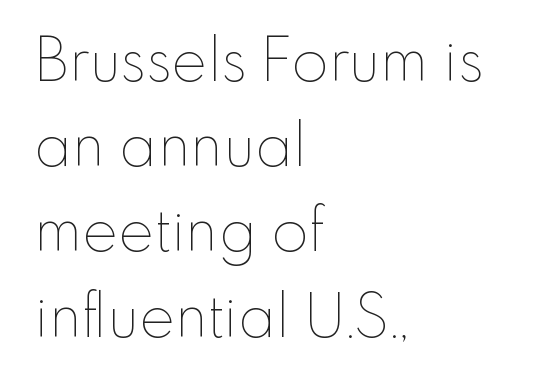
Q: Is the text bold? A: No.
Q: Is the text italic (slanted)? A: No, it is upright.
Q: Is the text underlined? A: No.
Q: How is the paragraph aligned? A: Left-aligned.
Q: Is the spacing between letters normal or unusually wide? A: Normal.
Q: Is the spacing between lines tight, normal or loose? A: Normal.
Q: Width (condensed, normal, or wide)? A: Normal.
Q: Stroke contrast? A: Low.
Q: x-height? A: Small.
Q: Monospaced? A: No.
